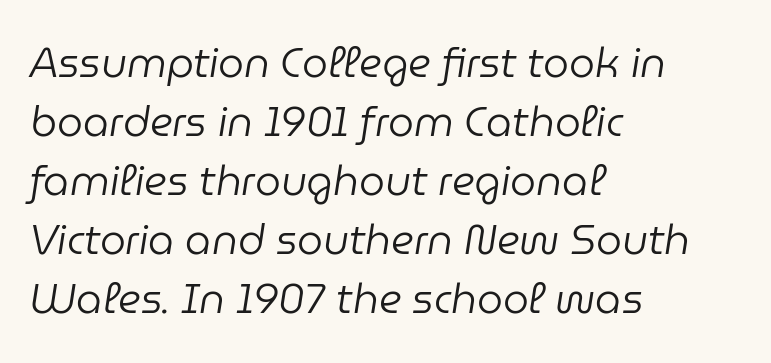
The image shows 41 px regular-weight type, italic (leaning right); set left-aligned, normal line spacing (1.44x), normal letter spacing, not underlined; low stroke contrast and a medium x-height.
